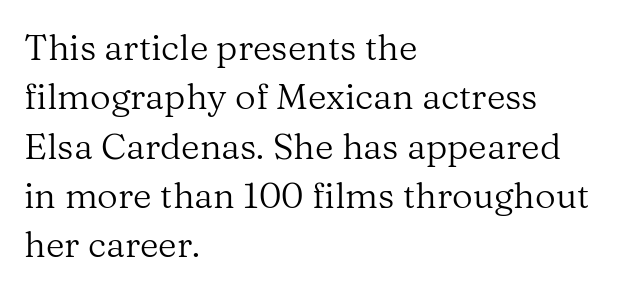
Characters follow at the spacing the type designer built in. No italicization has been applied; the sample stays upright. Is this a sans? No — the strokes have serifs. The space between consecutive lines is moderate. Stems here are at most as thick as an everyday book face. Reading down the block, your eye returns to a fixed left position each line.
